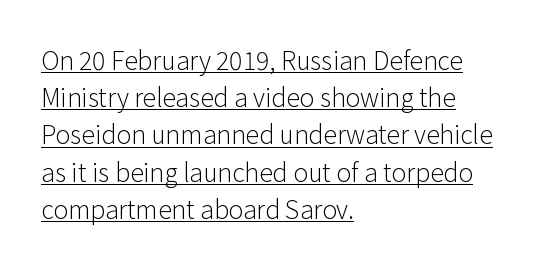
The image shows 25 px text type, upright; set left-aligned, normal line spacing (1.49x), normal letter spacing, underlined.
